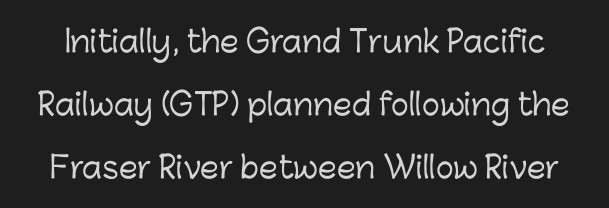
The image shows 30 px sans-serif type, upright; set loose line spacing (2.1x), normal letter spacing, not underlined; low stroke contrast and a medium x-height.
